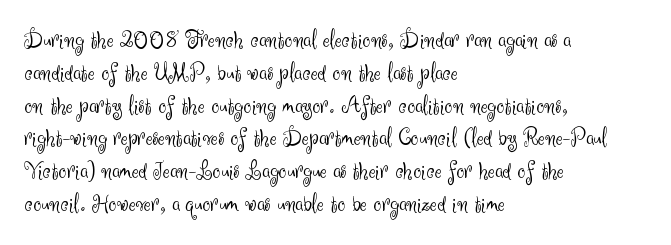
The image shows 26 px text type, upright; set left-aligned, normal line spacing (1.26x), normal letter spacing, not underlined.
